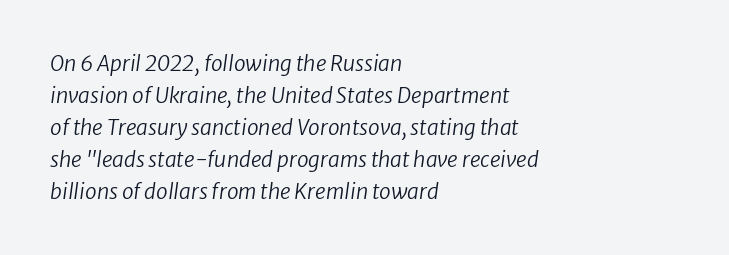
Q: Is the text bold? A: No.
Q: Is the text italic (slanted)? A: Yes, it leans right by about 8 degrees.
Q: Is the text underlined? A: No.
Q: How is the paragraph aligned? A: Left-aligned.
Q: Is the spacing between letters normal or unusually wide? A: Normal.
Q: Is the spacing between lines tight, normal or loose? A: Normal.
